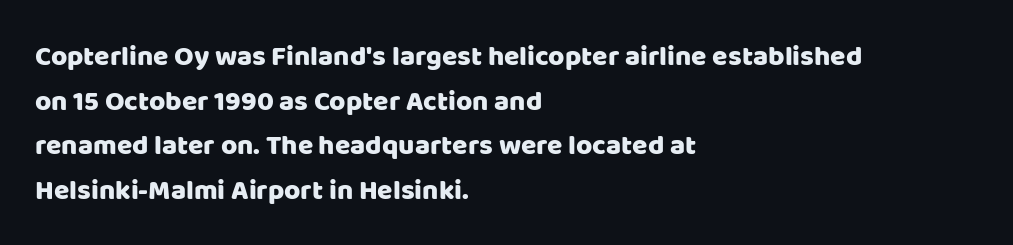
Q: Is the text italic (slanted)? A: No, it is upright.
Q: Is the typeface a serif or a sans-serif typeface? A: Sans-serif.
Q: Is the text underlined? A: No.
Q: How is the paragraph aligned? A: Left-aligned.
Q: Is the spacing between letters normal or unusually wide? A: Normal.
Q: Is the spacing between lines tight, normal or loose? A: Normal.
Q: Width (condensed, normal, or wide)? A: Normal.
Q: Stroke contrast? A: Low.
Q: x-height? A: Large.
Q: Monospaced? A: No.
